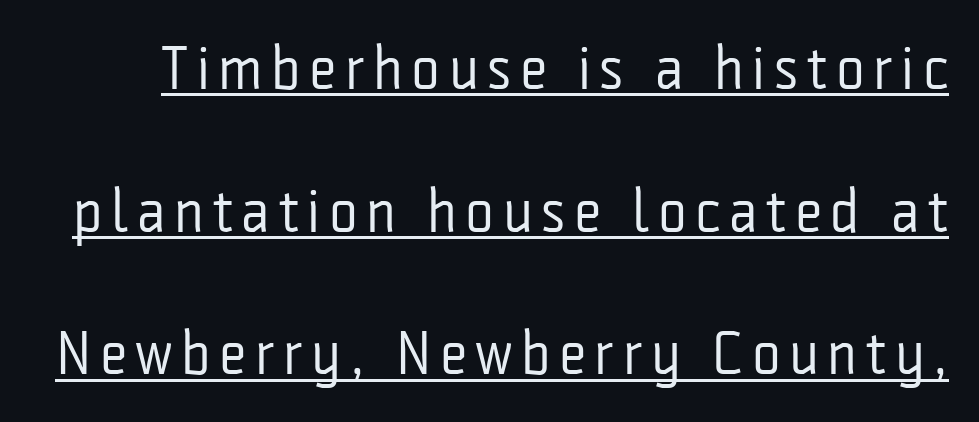
Q: Is the text bold? A: No.
Q: Is the text italic (slanted)? A: No, it is upright.
Q: Is the typeface a serif or a sans-serif typeface? A: Sans-serif.
Q: Is the text underlined? A: Yes.
Q: Is the spacing between lines tight, normal or loose? A: Loose.
Q: Width (condensed, normal, or wide)? A: Condensed.
Q: Stroke contrast? A: Low.
Q: x-height? A: Medium.
Q: Monospaced? A: No.
